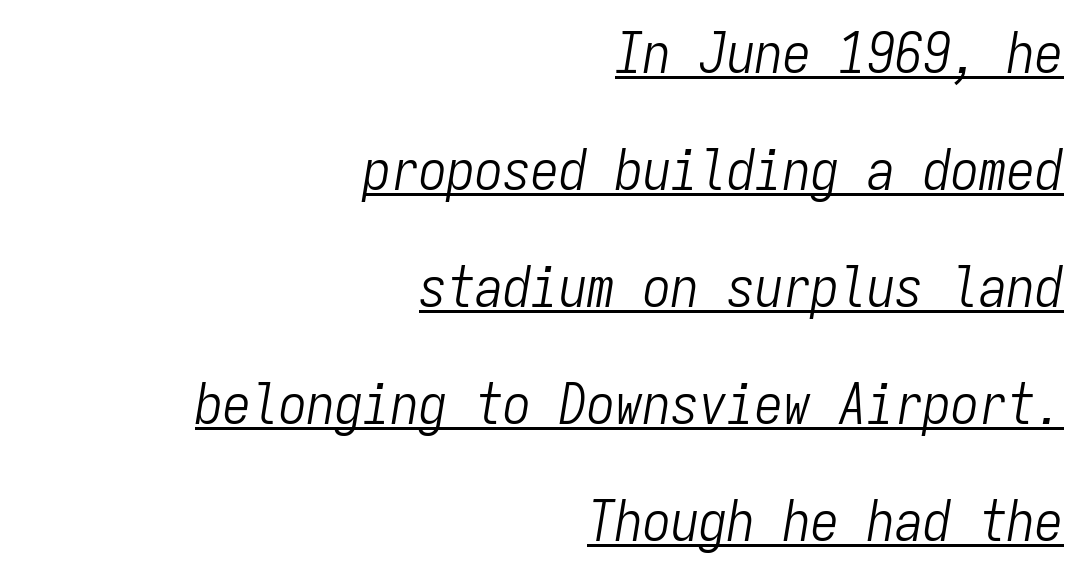
Think of a typewriter: that constant character pitch is what you see here. A continuous stroke trails under the words, as in a hyperlink. There is no visible air inserted between adjacent glyphs. Stems here are at most as thick as an everyday book face. A student would call this right alignment; a typographer would say flush right, rag left.
